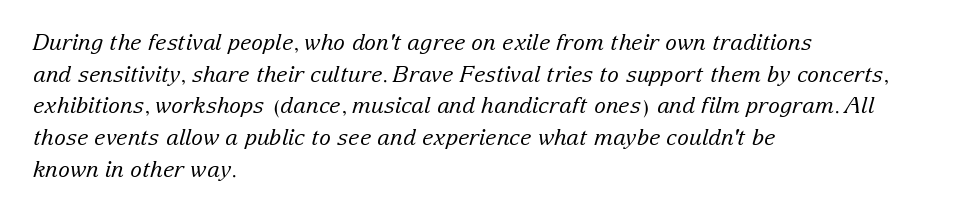
Yep, that's italic — everything's leaning. In CSS terms this would be text-align: left. Glance below the letters and you will spot only blank space. Line spacing here is normal.
